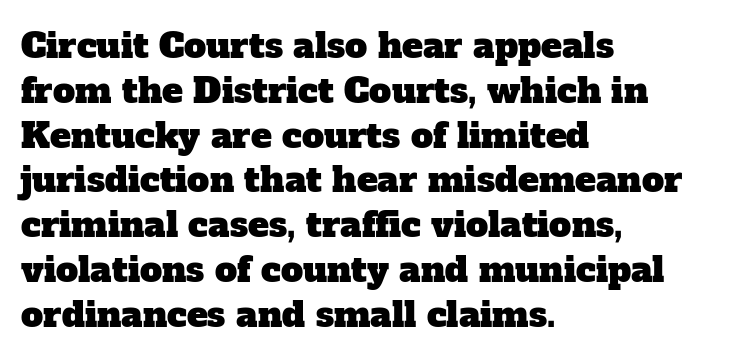
Q: Is the typeface a serif or a sans-serif typeface? A: Serif.
Q: Is the text underlined? A: No.
Q: How is the paragraph aligned? A: Left-aligned.
Q: Is the spacing between letters normal or unusually wide? A: Normal.
Q: Is the spacing between lines tight, normal or loose? A: Normal.
Q: Width (condensed, normal, or wide)? A: Normal.
Q: Stroke contrast? A: Low.
Q: x-height? A: Medium.
Q: Monospaced? A: No.
